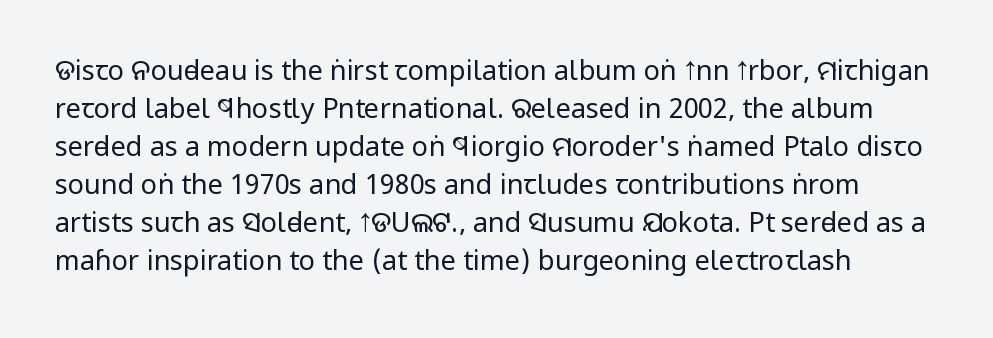
The lines sit at an ordinary, default distance from one another. Unlike italic type, these characters show no tilt at all. Anything drawn beneath the words? Only blank space. Nobody touched the tracking dial on this one. A quiet, ordinary-to-light weight characterises the typeface.
